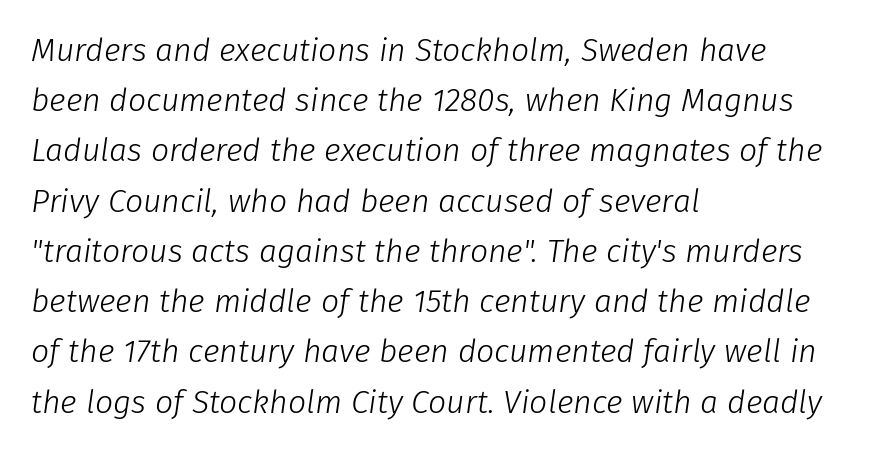
{"italic": "yes", "lean": "right", "slant_degrees": 8, "bold": "no", "weight": "light", "width": "normal", "stroke_contrast": "low", "x_height": "medium", "monospaced": "no", "underline": "no", "align": "left", "line_spacing": "normal", "line_spacing_ratio": 1.57, "letter_spacing": "normal", "letter_spacing_em": 0.0, "glyph_px": 32}
